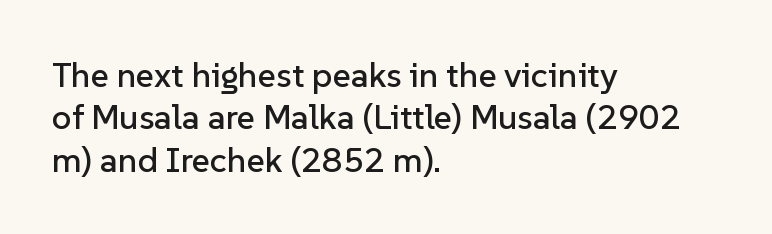
{"serif": "no", "italic": "no", "width": "normal", "stroke_contrast": "low", "x_height": "medium", "monospaced": "no", "underline": "no", "align": "left", "line_spacing_ratio": 1.21, "letter_spacing": "normal", "letter_spacing_em": 0.0, "glyph_px": 35}
